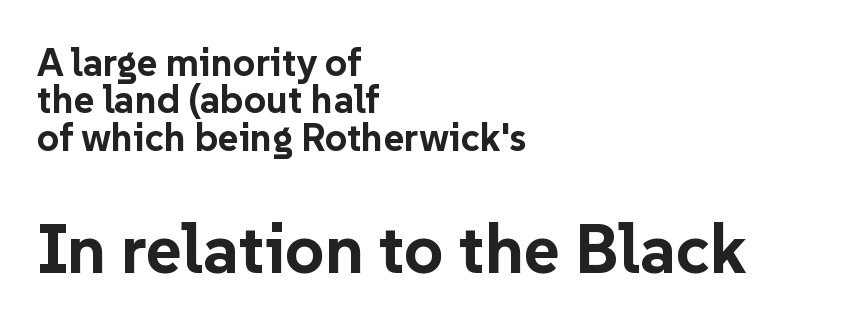
Q: Is the text bold? A: Yes.
Q: Is the text italic (slanted)? A: No, it is upright.
Q: Is the typeface a serif or a sans-serif typeface? A: Sans-serif.
Q: Is the text underlined? A: No.
Q: How is the paragraph aligned? A: Left-aligned.
Q: Is the spacing between letters normal or unusually wide? A: Normal.
Q: Is the spacing between lines tight, normal or loose? A: Tight.
Q: Which block of text is set in a larger size, the first (top) or the second (bottom)? A: The second (bottom) one.
Q: Width (condensed, normal, or wide)? A: Normal.
Q: Stroke contrast? A: Low.
Q: x-height? A: Medium.
Q: Monospaced? A: No.
